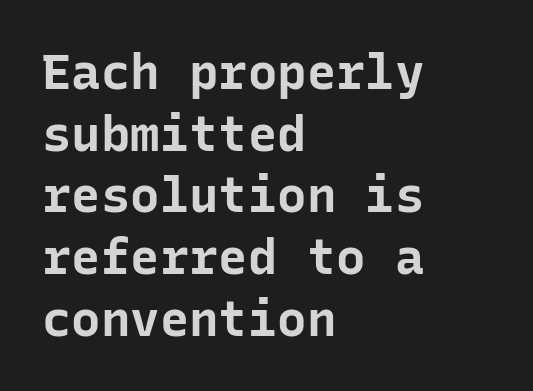
Compared with a centered layout, this one pins lines to the left instead. Characters remain perfectly vertical along every line. A bare baseline throughout the passage. A dark, heavy texture on the line: the type is bold.
